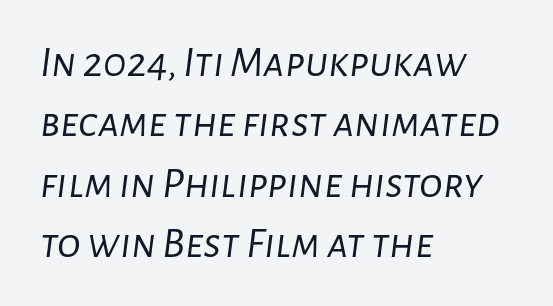
The image shows 44 px light type, italic (leaning right); set left-aligned, normal line spacing (1.37x), normal letter spacing, not underlined; low stroke contrast and a medium x-height.
